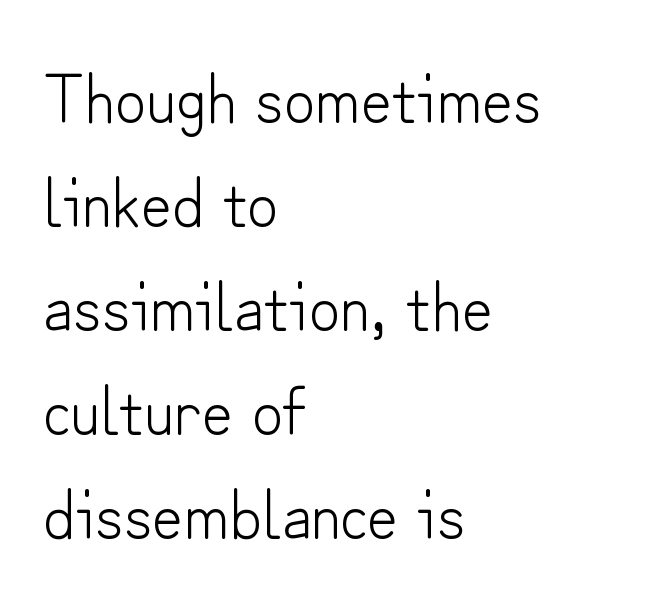
The image shows 68 px light sans-serif type, upright; set left-aligned, normal line spacing (1.53x), normal letter spacing, not underlined; low stroke contrast and a small x-height.
